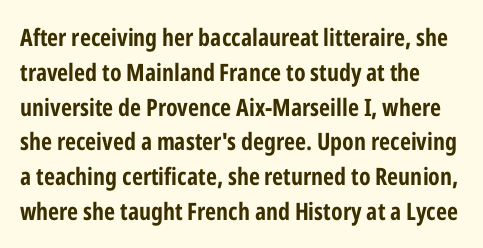
The image shows 24 px bold type, upright; set normal line spacing (1.45x), normal letter spacing, not underlined.
